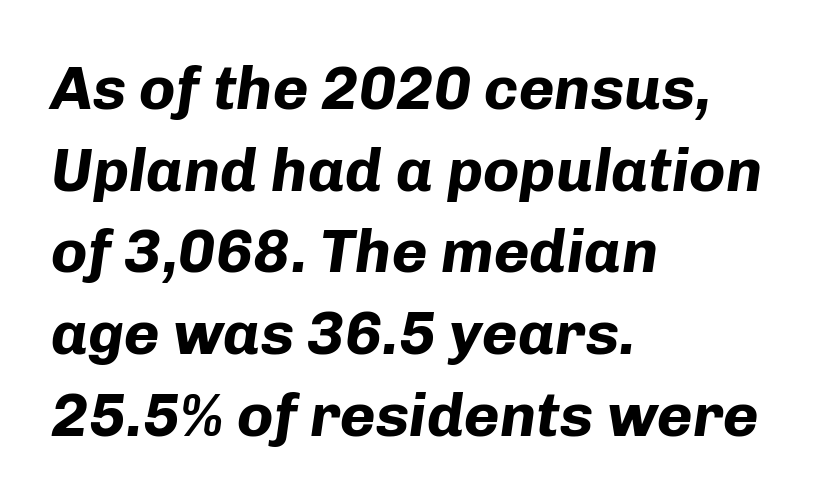
Is the type bold? Yes — the strokes are clearly thick and heavy. Each letter keeps its own natural width here, so spacing adapts to shape. The typography opts for an oblique posture over an upright one. Which margin do the lines hug? The left one — the right edge is uneven. The gap between lines stays unmarked.
